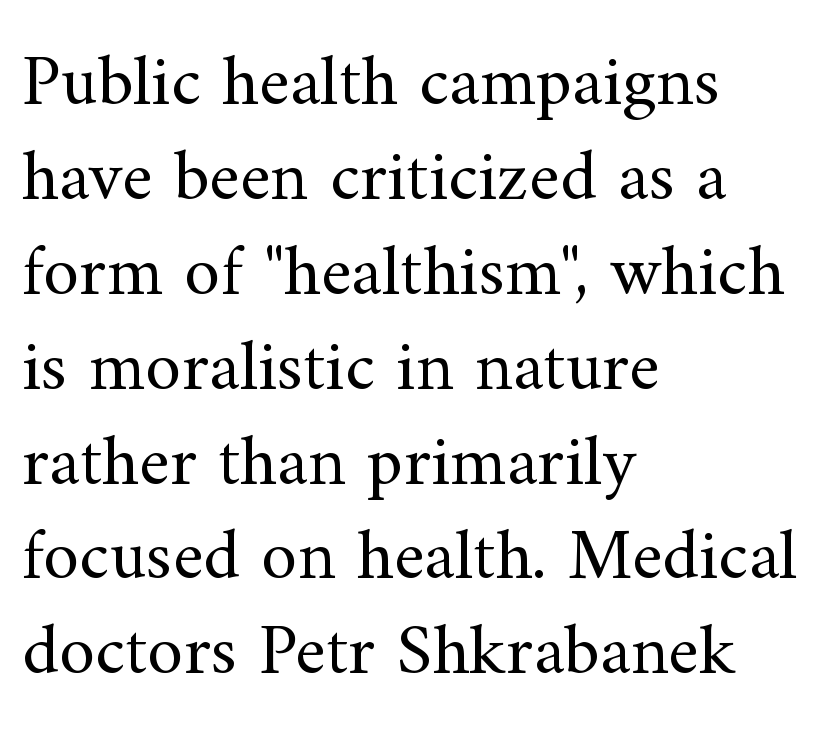
{"serif": "yes", "italic": "no", "bold": "no", "weight": "regular", "width": "normal", "stroke_contrast": "medium", "x_height": "small", "monospaced": "no", "underline": "no", "align": "left", "line_spacing": "normal", "line_spacing_ratio": 1.3, "letter_spacing": "normal", "letter_spacing_em": 0.0, "glyph_px": 73}
